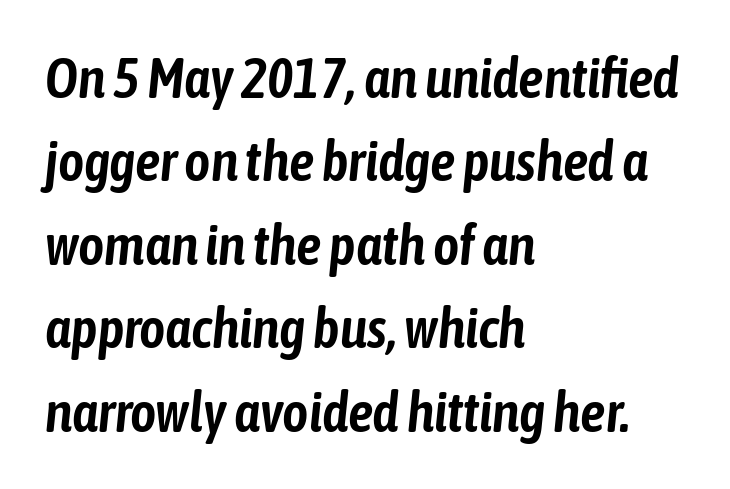
Compared with a centered layout, this one pins lines to the left instead. Observe the ordinary spacing: letters are neighbours, not strangers. The typography opts for an oblique posture over an upright one. Nobody drew a line under any word here. Note the varied advance widths — an 'i' is clearly narrower than an 'm'. Leading: standard.
